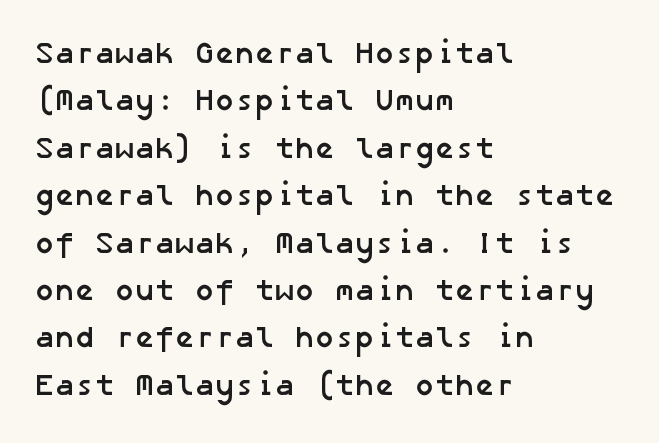
{"serif": "no", "bold": "yes", "weight": "semibold", "width": "normal", "stroke_contrast": "low", "x_height": "medium", "underline": "no", "align": "left", "line_spacing": "normal", "line_spacing_ratio": 1.58, "letter_spacing": "normal", "letter_spacing_em": 0.0, "glyph_px": 30}
